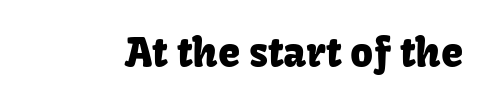
Q: Is the text italic (slanted)? A: No, it is upright.
Q: Is the typeface a serif or a sans-serif typeface? A: Sans-serif.
Q: Is the text underlined? A: No.
Q: Is the spacing between letters normal or unusually wide? A: Normal.
Q: Width (condensed, normal, or wide)? A: Normal.
Q: Stroke contrast? A: Low.
Q: x-height? A: Medium.
Q: Monospaced? A: No.
